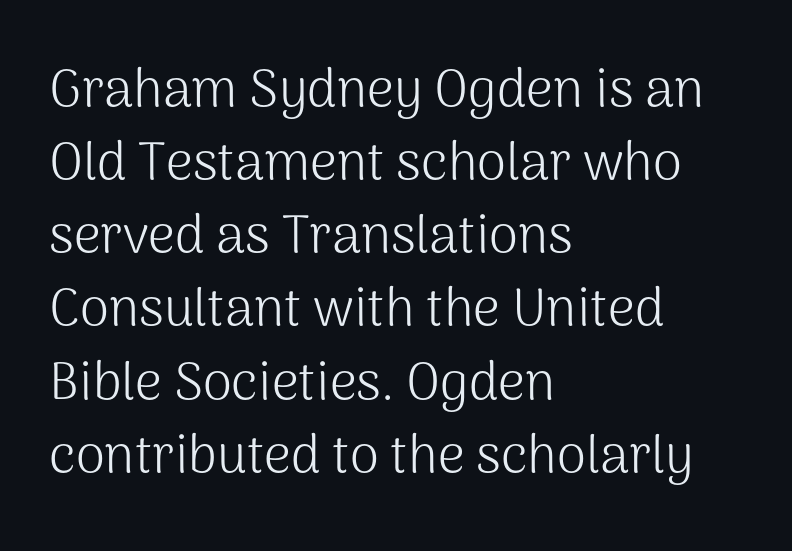
{"serif": "no", "italic": "no", "bold": "no", "weight": "light", "width": "normal", "stroke_contrast": "medium", "x_height": "medium", "monospaced": "no", "underline": "no", "align": "left", "line_spacing": "normal", "line_spacing_ratio": 1.38, "letter_spacing": "normal", "letter_spacing_em": 0.0, "glyph_px": 53}
